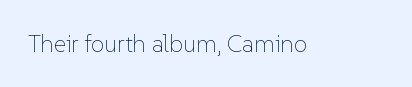
Only glyphs here, with clear space below each row. Notice how the stems are strictly vertical — no italics here. Between one letter and the next there's only the usual sliver of space. Is this a heavy cut? Hardly; it is regular or lighter.
